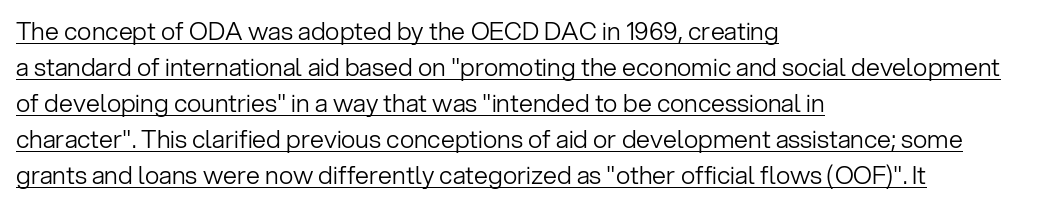
{"italic": "no", "bold": "no", "underline": "yes", "align": "left", "line_spacing": "normal", "line_spacing_ratio": 1.44, "letter_spacing": "normal", "letter_spacing_em": 0.0, "glyph_px": 25}
